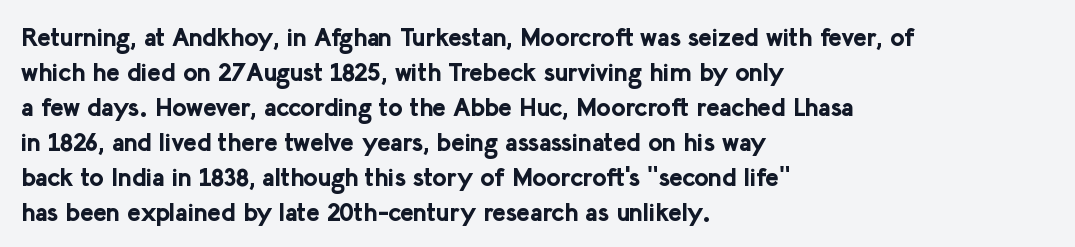
The image shows 25 px bold type, upright; set left-aligned, normal line spacing (1.4x), normal letter spacing, not underlined.
